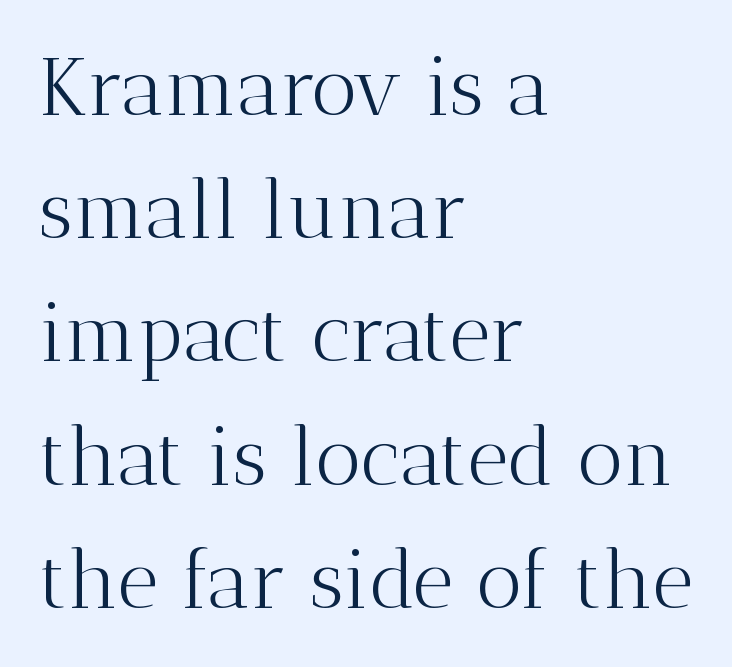
The image shows 80 px light serif type, upright; set left-aligned, normal line spacing (1.54x), normal letter spacing, not underlined; medium stroke contrast and a medium x-height.
